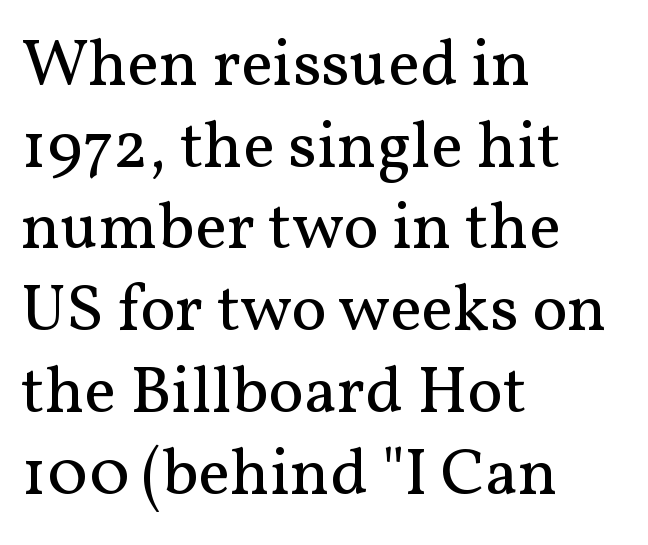
{"serif": "yes", "italic": "no", "bold": "no", "weight": "regular", "width": "normal", "stroke_contrast": "medium", "x_height": "medium", "monospaced": "no", "underline": "no", "align": "left", "line_spacing_ratio": 1.22, "letter_spacing": "normal", "letter_spacing_em": 0.0, "glyph_px": 67}
